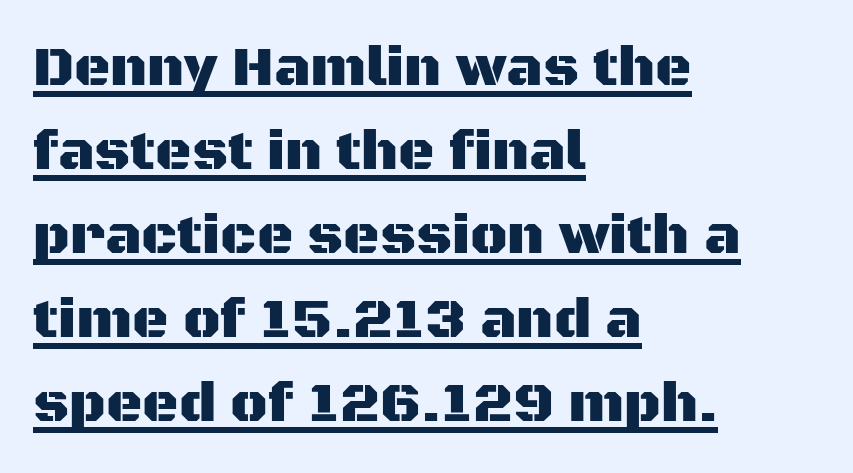
{"serif": "no", "italic": "no", "width": "normal", "stroke_contrast": "medium", "x_height": "large", "monospaced": "no", "underline": "yes", "align": "left", "line_spacing": "normal", "line_spacing_ratio": 1.5, "letter_spacing": "normal", "letter_spacing_em": 0.0, "glyph_px": 56}
